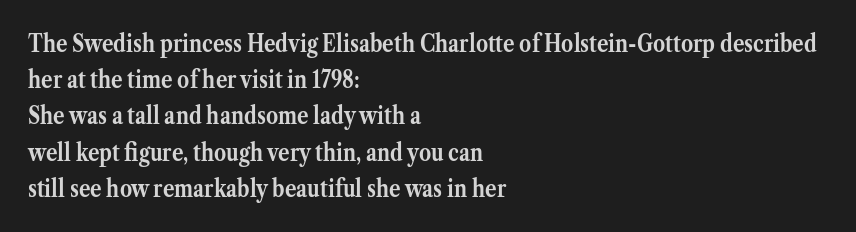
The image shows 24 px bold type, upright; set left-aligned, normal line spacing (1.51x), normal letter spacing, not underlined.
